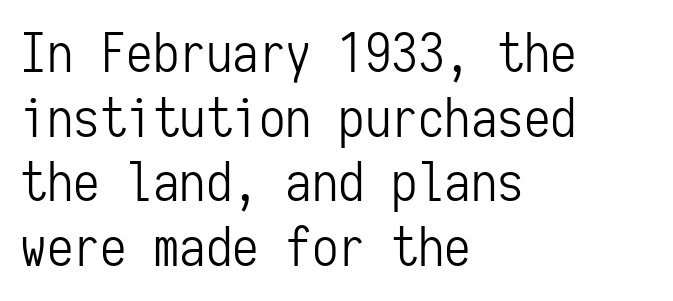
The image shows 53 px light, condensed sans-serif type, upright, monospaced; set left-aligned, line spacing 1.22x, normal letter spacing, not underlined; low stroke contrast and a medium x-height.
